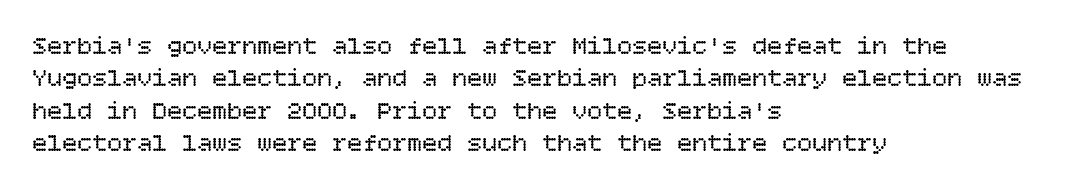
The image shows 25 px text type, upright; set left-aligned, normal line spacing (1.3x), normal letter spacing, not underlined.
